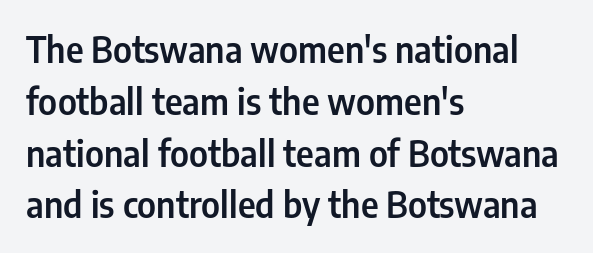
{"serif": "no", "italic": "no", "width": "condensed", "stroke_contrast": "low", "x_height": "medium", "monospaced": "no", "underline": "no", "align": "left", "line_spacing": "normal", "line_spacing_ratio": 1.48, "letter_spacing": "normal", "letter_spacing_em": 0.0, "glyph_px": 35}
